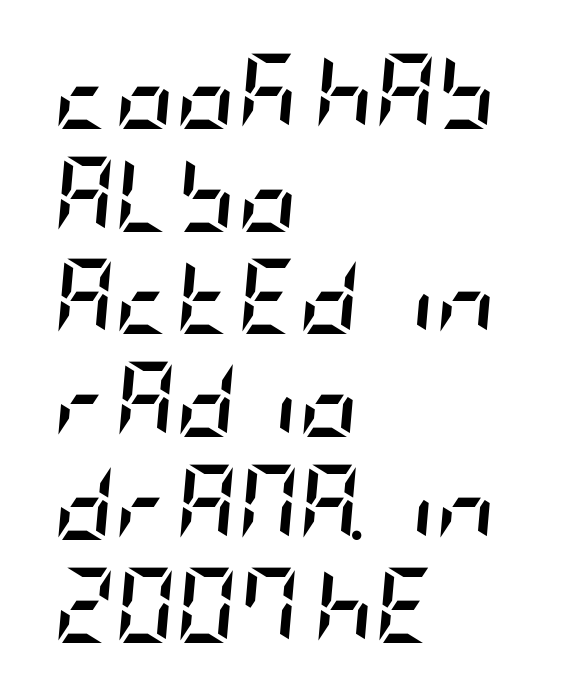
{"italic": "yes", "lean": "right", "slant_degrees": 5, "bold": "yes", "weight": "semibold", "width": "condensed", "stroke_contrast": "low", "x_height": "large", "underline": "no", "align": "left", "line_spacing": "normal", "line_spacing_ratio": 1.37, "letter_spacing": "normal", "letter_spacing_em": 0.0, "glyph_px": 75}
